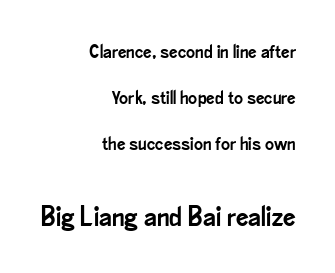
The image shows 28 px condensed sans-serif type, upright; set right-aligned, loose line spacing (2.42x), normal letter spacing, not underlined; the second (bottom) block is 1.47x larger; low stroke contrast and a small x-height.
